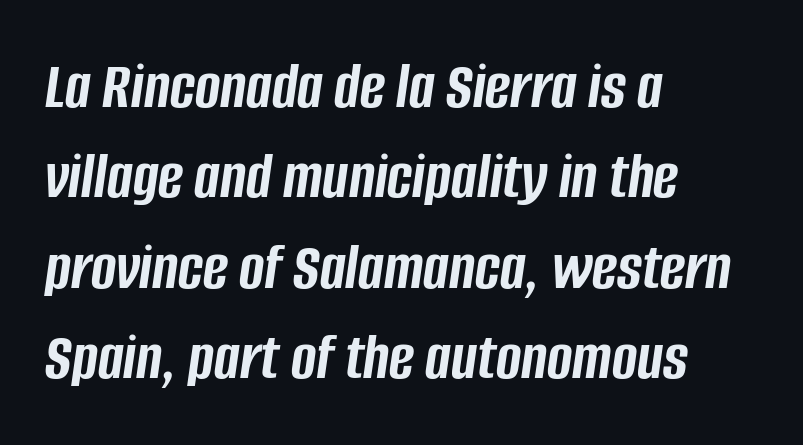
{"italic": "yes", "lean": "right", "slant_degrees": 8, "bold": "yes", "weight": "semibold", "width": "condensed", "stroke_contrast": "low", "x_height": "large", "monospaced": "no", "underline": "no", "align": "left", "line_spacing": "normal", "line_spacing_ratio": 1.33, "letter_spacing": "normal", "letter_spacing_em": 0.0, "glyph_px": 68}
